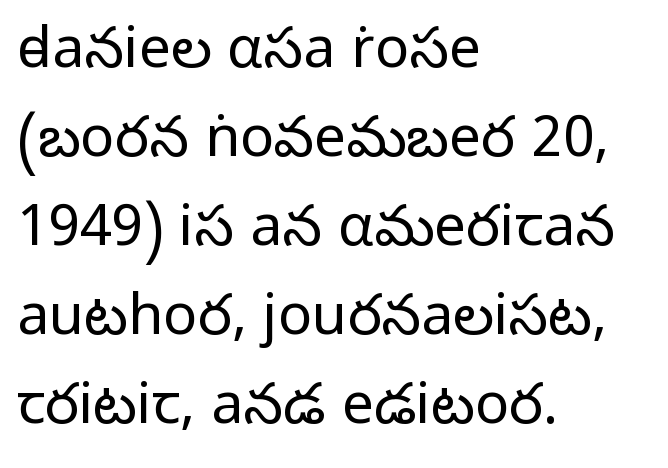
The passage shown is typed in a proportional face where columns would drift. Grotesque or geometric, the face here clearly has no serifs. In CSS terms this would be text-align: left. Words appear dense and cohesive because spacing is normal.
